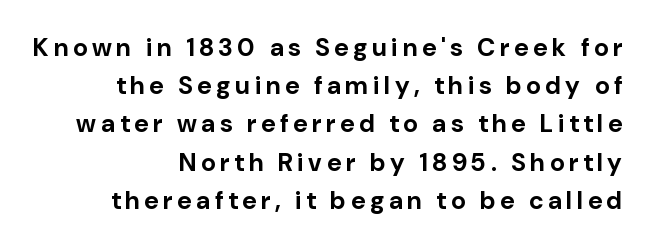
The image shows 25 px bold type, upright; set right-aligned, normal line spacing (1.53x), not underlined.
